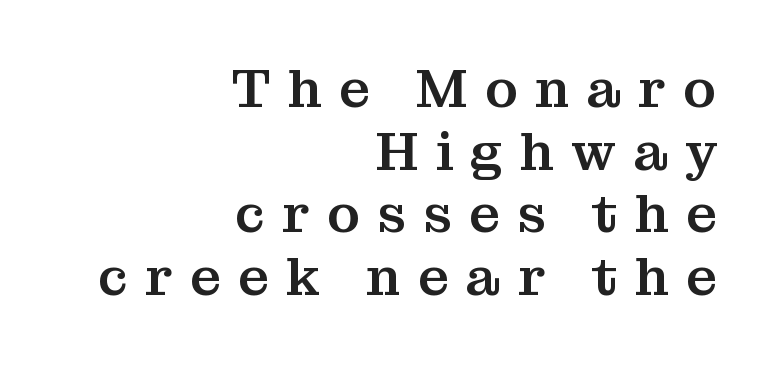
Between one letter and the next there's a generous, obvious gap. Old-style or modern, the face here clearly has serifs. This rendering uses right alignment, leaving the left contour irregular. Proportional: the letters do not fall into vertical columns.
